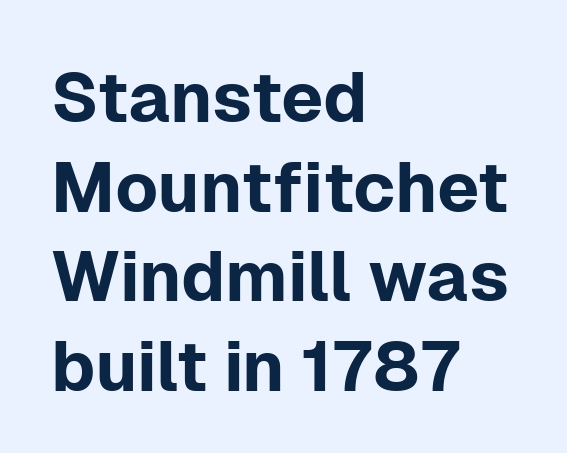
Only glyphs here, with clear space below each row. Is there any slant? The stems are plumb. In terms of letterspacing, this is plain default setting. Character widths vary here, with narrow letters taking less room than wide ones.
